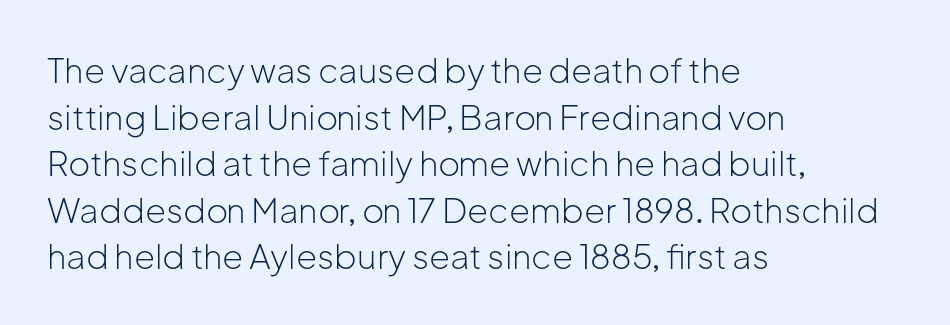
This is not heavy type; no bold has been used. Where is the straight margin? On the left. You can tell it's not italic because the verticals are truly vertical. Typographically, this falls in the sans-serif category.
